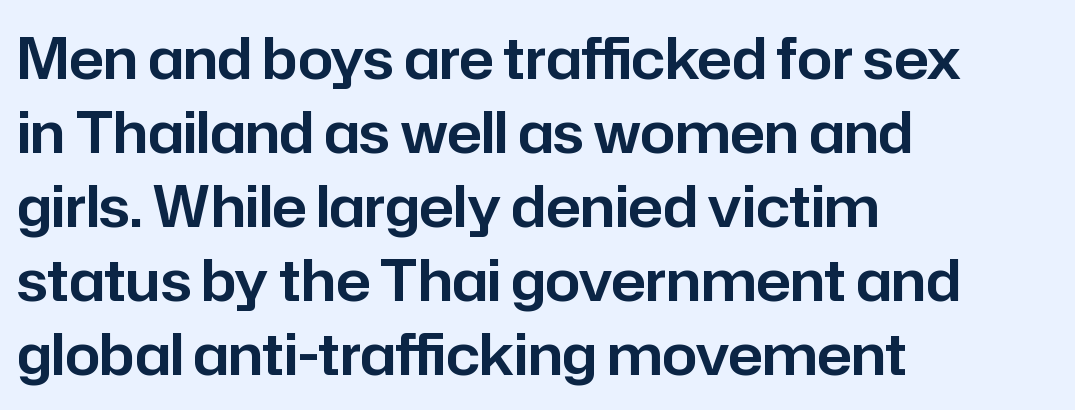
These lines are rendered in a variable-pitch font. Evenly set lines give the paragraph a standard silhouette. The font's upright variant was chosen for this text. Descender tails drop into unmarked territory. The paragraph shown leans on its left margin. No feet cap the strokes, marking this as sans-serif type.
